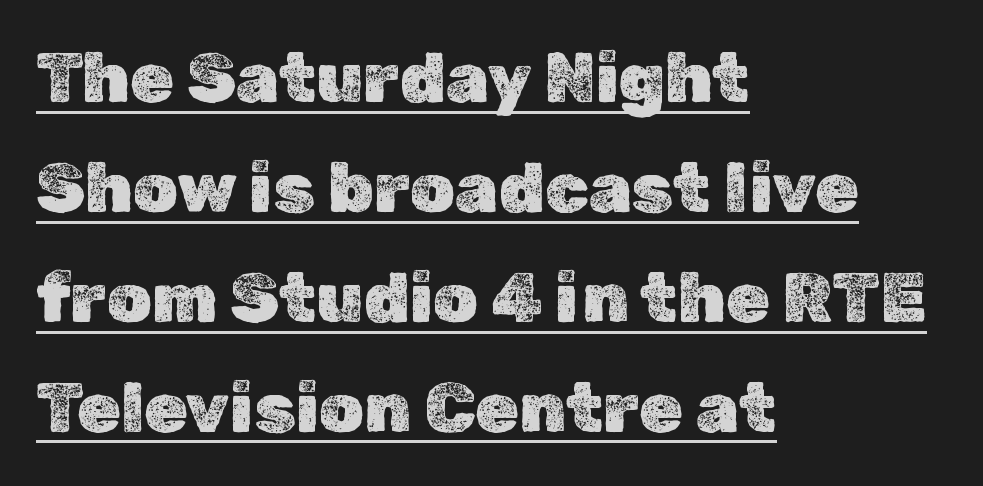
Q: Is the text italic (slanted)? A: No, it is upright.
Q: Is the text underlined? A: Yes.
Q: How is the paragraph aligned? A: Left-aligned.
Q: Is the spacing between letters normal or unusually wide? A: Normal.
Q: Is the spacing between lines tight, normal or loose? A: Normal.
Q: Width (condensed, normal, or wide)? A: Normal.
Q: x-height? A: Medium.
Q: Monospaced? A: No.
